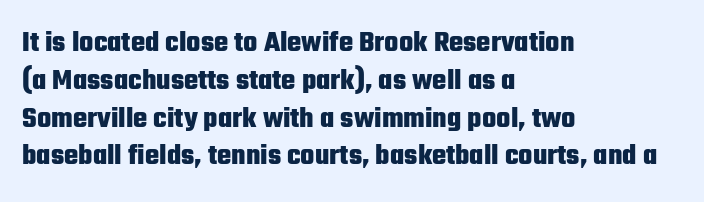
{"serif": "no", "italic": "no", "bold": "yes", "weight": "heavy", "width": "condensed", "stroke_contrast": "low", "x_height": "medium", "monospaced": "no", "underline": "no", "align": "left", "line_spacing": "normal", "line_spacing_ratio": 1.26, "letter_spacing": "normal", "letter_spacing_em": 0.0, "glyph_px": 30}
